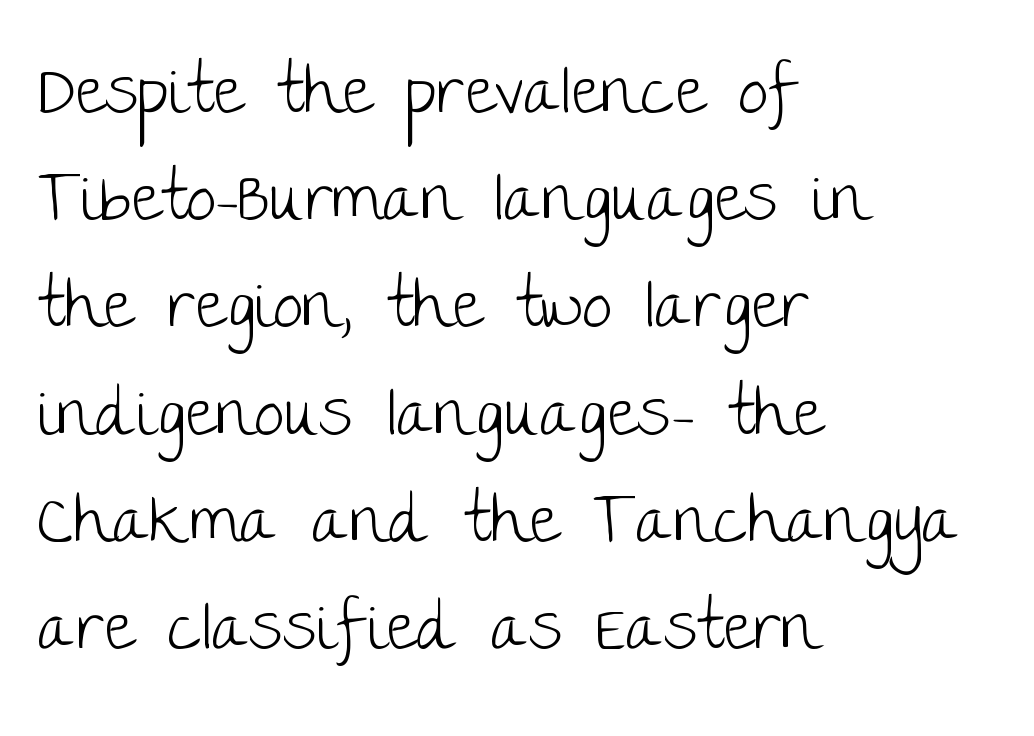
Rendered with straight, roman letterforms. These lines are rendered in a variable-pitch font. Grotesque or geometric, the face here clearly has no serifs. The passage is arranged the way most books set body copy — flush left. This sample keeps an unexceptional amount of space between lines.
